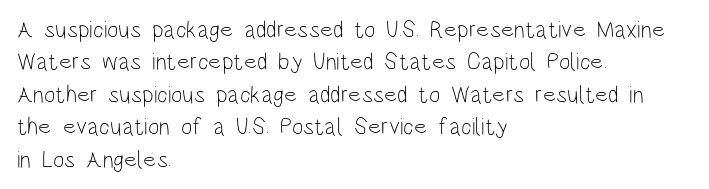
{"italic": "no", "bold": "no", "underline": "no", "align": "left", "line_spacing": "normal", "line_spacing_ratio": 1.35, "letter_spacing": "normal", "letter_spacing_em": 0.0, "glyph_px": 24}
